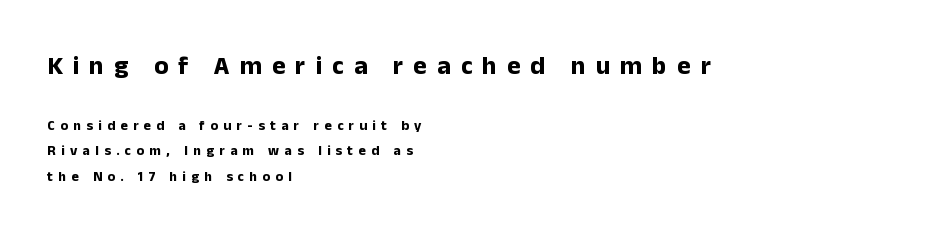
Q: Is the text bold? A: Yes.
Q: Is the text italic (slanted)? A: No, it is upright.
Q: Is the text underlined? A: No.
Q: How is the paragraph aligned? A: Left-aligned.
Q: Is the spacing between letters normal or unusually wide? A: Unusually wide.
Q: Which block of text is set in a larger size, the first (top) or the second (bottom)? A: The first (top) one.
